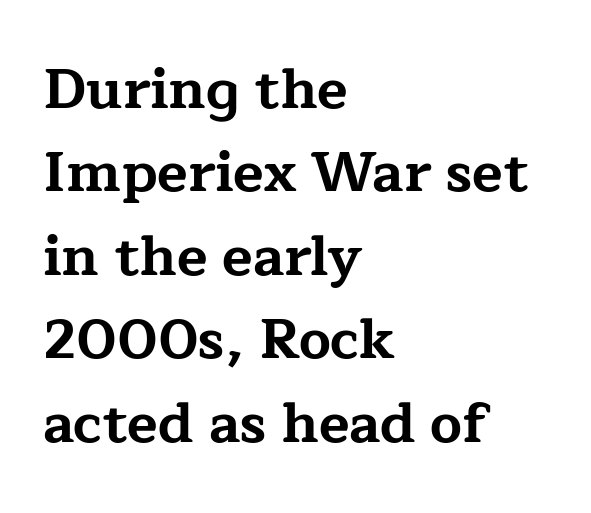
Plain, unruled lines of type. The letters sit at their default tracking, neither squeezed nor spread. Vertical spacing — default. Horizontally, the lines are justified to the leading edge only. Stroke thickness is high; the sample reads as a true bold. Little horizontal feet cap the strokes, marking this as serif type.
